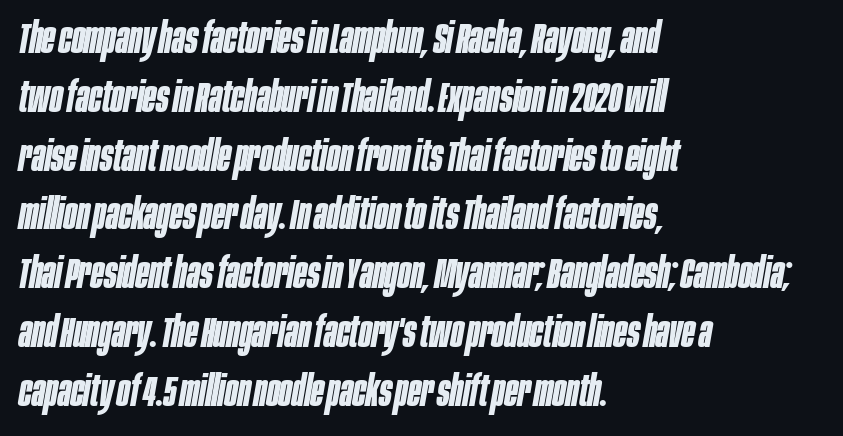
Q: Is the text bold? A: Yes.
Q: Is the text italic (slanted)? A: Yes, it leans right by about 10 degrees.
Q: Is the text underlined? A: No.
Q: How is the paragraph aligned? A: Left-aligned.
Q: Is the spacing between letters normal or unusually wide? A: Normal.
Q: Is the spacing between lines tight, normal or loose? A: Normal.
Q: Width (condensed, normal, or wide)? A: Condensed.
Q: Stroke contrast? A: Low.
Q: x-height? A: Large.
Q: Monospaced? A: No.
